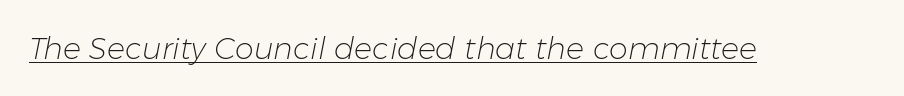
Q: Is the text bold? A: No.
Q: Is the text italic (slanted)? A: Yes, it leans right by about 11 degrees.
Q: Is the text underlined? A: Yes.
Q: Is the spacing between letters normal or unusually wide? A: Normal.
Q: Width (condensed, normal, or wide)? A: Normal.
Q: Stroke contrast? A: Low.
Q: x-height? A: Medium.
Q: Monospaced? A: No.
